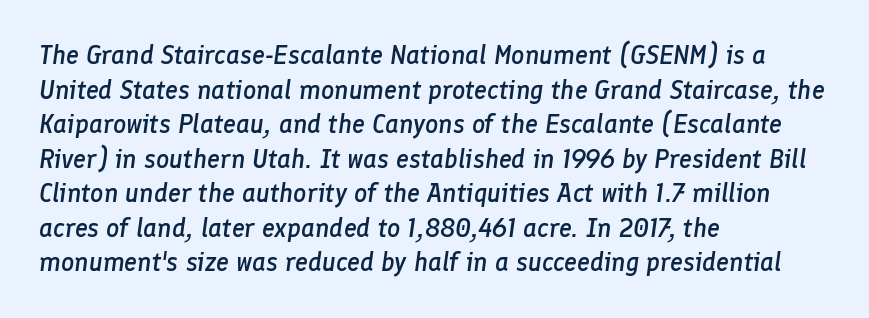
{"italic": "yes", "lean": "right", "slant_degrees": 8, "bold": "semi", "underline": "no", "align": "left", "line_spacing": "normal", "line_spacing_ratio": 1.33, "letter_spacing": "normal", "letter_spacing_em": 0.0, "glyph_px": 26}
